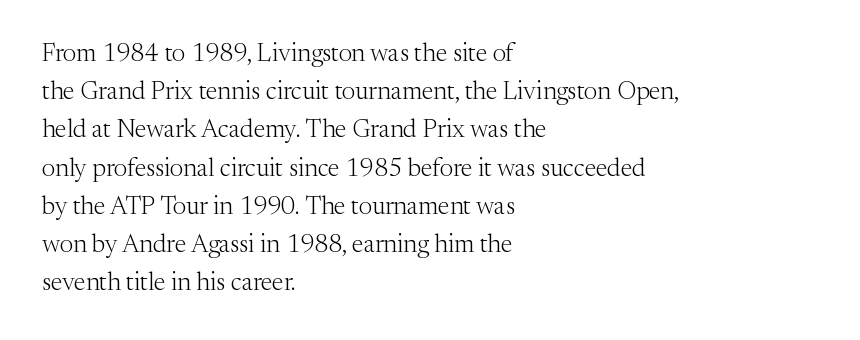
Q: Is the text bold? A: No.
Q: Is the text italic (slanted)? A: No, it is upright.
Q: Is the text underlined? A: No.
Q: How is the paragraph aligned? A: Left-aligned.
Q: Is the spacing between letters normal or unusually wide? A: Normal.
Q: Is the spacing between lines tight, normal or loose? A: Normal.
